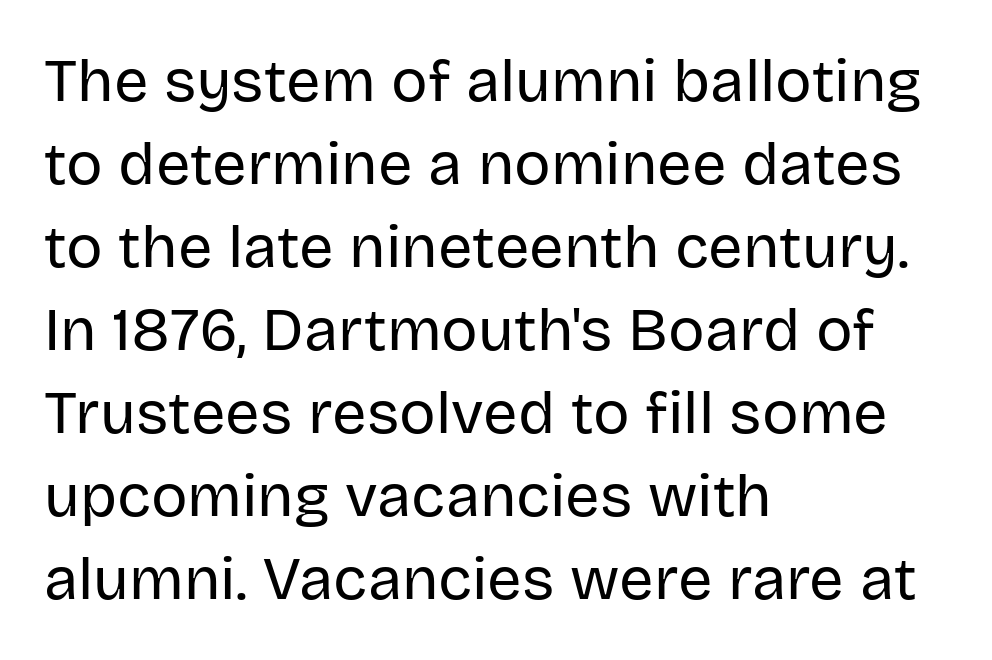
Q: Is the text bold? A: No.
Q: Is the text italic (slanted)? A: No, it is upright.
Q: Is the typeface a serif or a sans-serif typeface? A: Sans-serif.
Q: Is the text underlined? A: No.
Q: How is the paragraph aligned? A: Left-aligned.
Q: Is the spacing between letters normal or unusually wide? A: Normal.
Q: Is the spacing between lines tight, normal or loose? A: Normal.
Q: Width (condensed, normal, or wide)? A: Normal.
Q: Stroke contrast? A: Low.
Q: x-height? A: Large.
Q: Monospaced? A: No.
